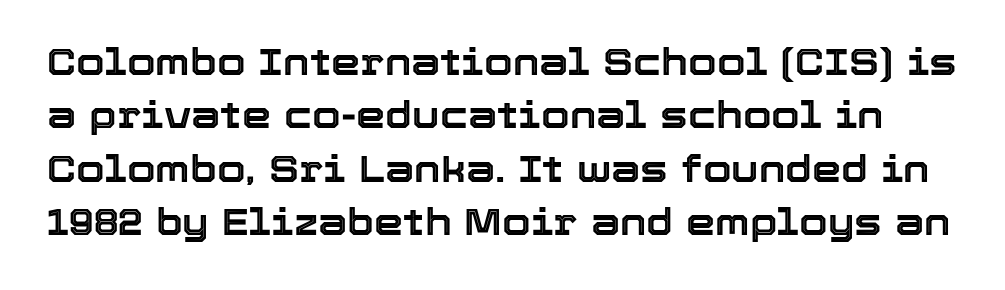
Q: Is the text italic (slanted)? A: No, it is upright.
Q: Is the text underlined? A: No.
Q: Is the spacing between letters normal or unusually wide? A: Normal.
Q: Is the spacing between lines tight, normal or loose? A: Normal.
Q: Width (condensed, normal, or wide)? A: Normal.
Q: x-height? A: Medium.
Q: Monospaced? A: No.
